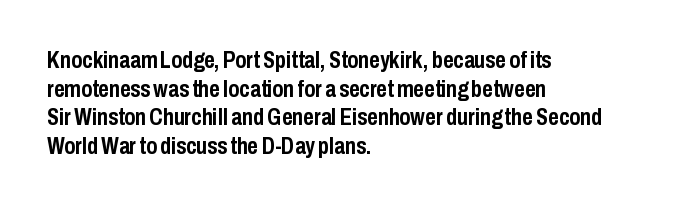
Q: Is the text bold? A: Yes.
Q: Is the text italic (slanted)? A: No, it is upright.
Q: Is the text underlined? A: No.
Q: How is the paragraph aligned? A: Left-aligned.
Q: Is the spacing between letters normal or unusually wide? A: Normal.
